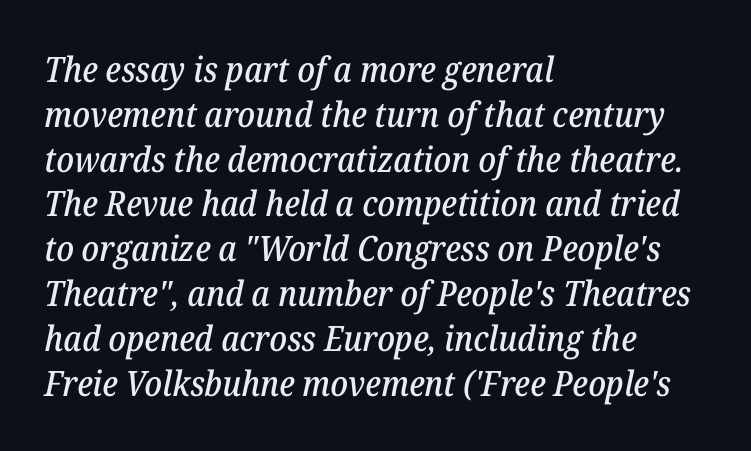
Q: Is the text italic (slanted)? A: Yes, it leans right by about 12 degrees.
Q: Is the typeface a serif or a sans-serif typeface? A: Serif.
Q: Is the text underlined? A: No.
Q: How is the paragraph aligned? A: Left-aligned.
Q: Is the spacing between letters normal or unusually wide? A: Normal.
Q: Is the spacing between lines tight, normal or loose? A: Normal.
Q: Width (condensed, normal, or wide)? A: Normal.
Q: Stroke contrast? A: Low.
Q: x-height? A: Medium.
Q: Monospaced? A: No.
